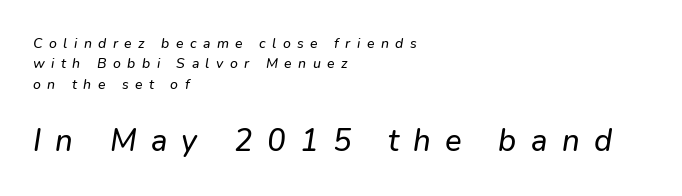
The image shows 31 px sans-serif type; set left-aligned, normal line spacing (1.46x), unusually wide letter spacing (+0.46 em), not underlined; the second (bottom) block is 2.21x larger; low stroke contrast and a medium x-height.
